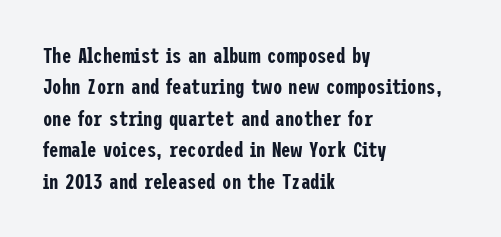
{"italic": "no", "underline": "no", "align": "left", "line_spacing": "normal", "line_spacing_ratio": 1.5, "letter_spacing": "normal", "letter_spacing_em": 0.0, "glyph_px": 21}
